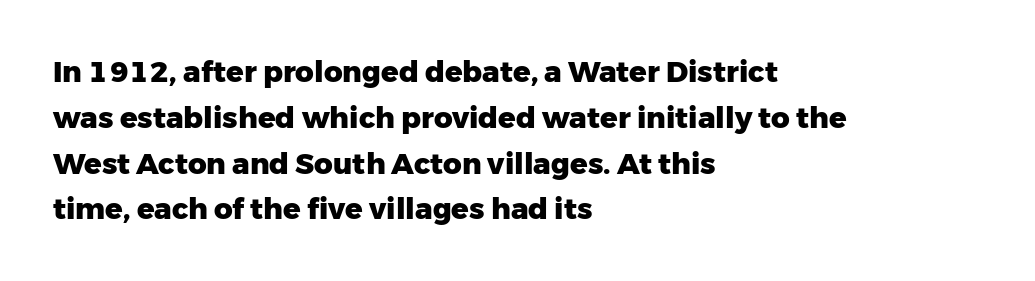
The image shows 29 px heavy sans-serif type, upright; set left-aligned, normal line spacing (1.58x), normal letter spacing, not underlined; low stroke contrast and a medium x-height.
